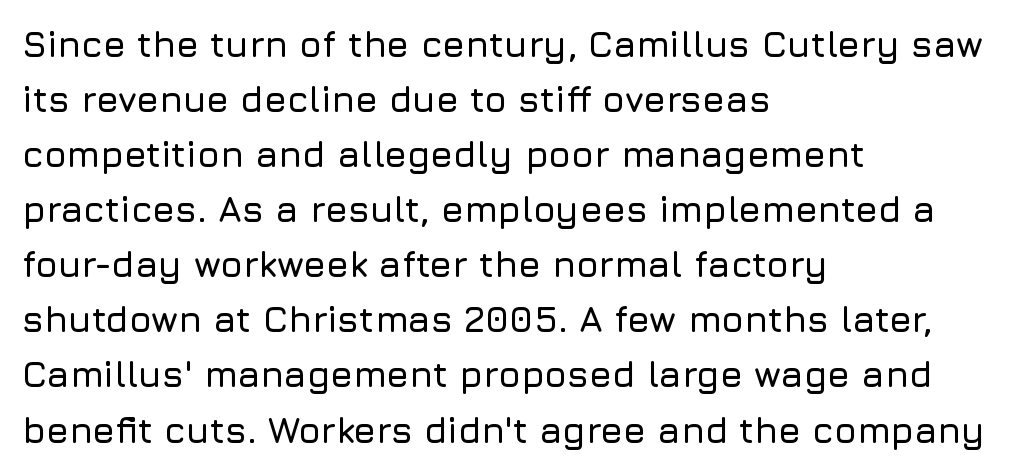
Looks like regular typesetting: each glyph gets only the width it needs. Compared with a centered layout, this one pins lines to the left instead. The gaps between neighbouring characters are ordinary and unremarkable. When letters stand straight like this, we call the style roman or upright. Plain, unruled lines of type.
